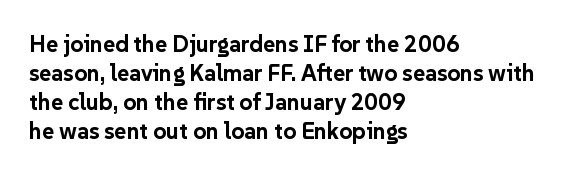
The typography opts for an upright posture over an oblique one. What weight is shown? A full bold with thick strokes. How would I describe the line gaps? Plain and ordinary. Each line starts at the same left margin while the right side varies.
